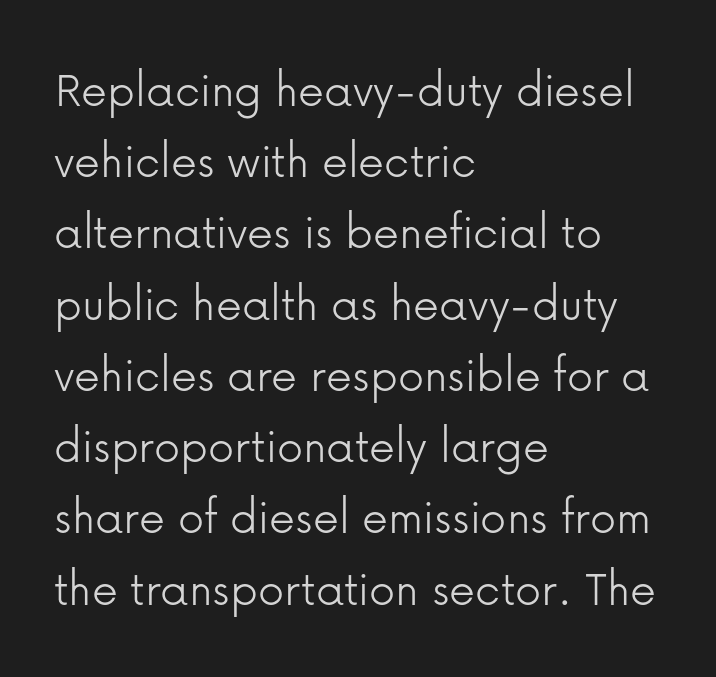
Designer's note — italics off, roman on. Counters stay open thanks to moderate or lighter strokes. The face used here is proportionally spaced, like ordinary book or web type. Characters follow at the spacing the type designer built in. The lines sit at an ordinary, default distance from one another. Alignment: flush left.
